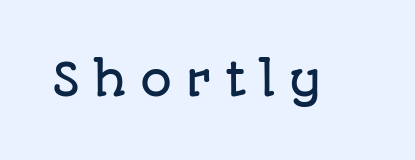
Q: Is the text italic (slanted)? A: No, it is upright.
Q: Is the typeface a serif or a sans-serif typeface? A: Sans-serif.
Q: Is the text underlined? A: No.
Q: Is the spacing between letters normal or unusually wide? A: Unusually wide.
Q: Width (condensed, normal, or wide)? A: Normal.
Q: Stroke contrast? A: Low.
Q: x-height? A: Large.
Q: Monospaced? A: No.
